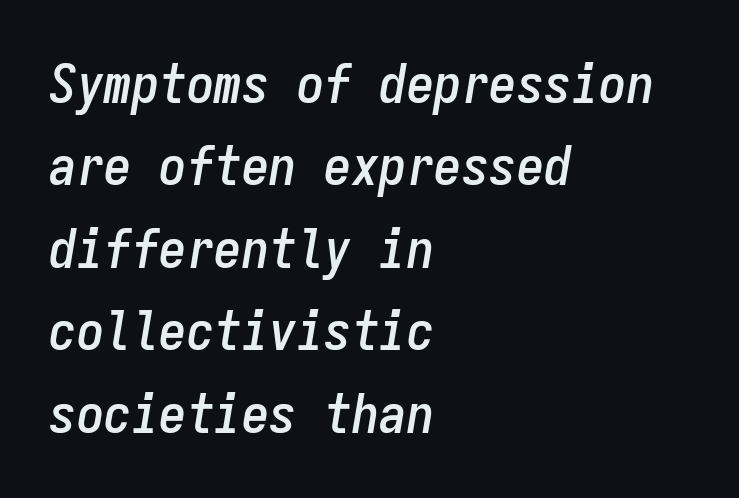
Q: Is the text italic (slanted)? A: Yes, it leans right by about 9 degrees.
Q: Is the text underlined? A: No.
Q: How is the paragraph aligned? A: Left-aligned.
Q: Is the spacing between letters normal or unusually wide? A: Normal.
Q: Is the spacing between lines tight, normal or loose? A: Normal.
Q: Width (condensed, normal, or wide)? A: Condensed.
Q: Stroke contrast? A: Low.
Q: x-height? A: Medium.
Q: Monospaced? A: Yes.
